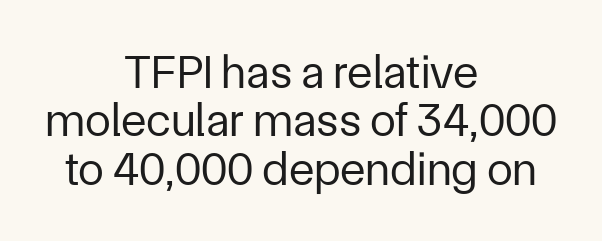
Q: Is the text bold? A: No.
Q: Is the text italic (slanted)? A: No, it is upright.
Q: Is the typeface a serif or a sans-serif typeface? A: Sans-serif.
Q: Is the text underlined? A: No.
Q: How is the paragraph aligned? A: Centered.
Q: Is the spacing between letters normal or unusually wide? A: Normal.
Q: Is the spacing between lines tight, normal or loose? A: Tight.
Q: Width (condensed, normal, or wide)? A: Normal.
Q: Stroke contrast? A: Low.
Q: x-height? A: Medium.
Q: Monospaced? A: No.
